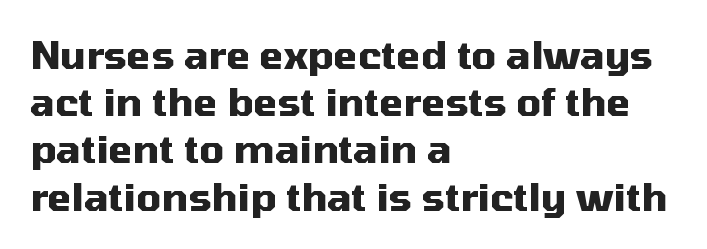
The lettering stays uniformly vertical, giving the passage a roman look. A student would call this left alignment; a typographer would say flush left, rag right. The letters advance in unequal steps, a hallmark of proportional type. The letterforms sit shoulder to shoulder at normal distance. A full-strength bold gives these letters their thick strokes. Font category for this specimen: sans-serif.
